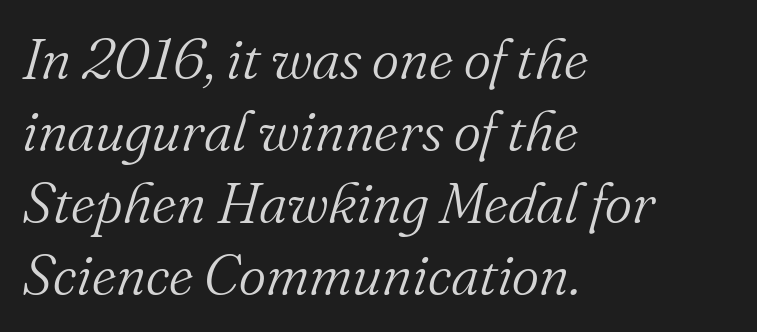
Do the characters align in a grid? No, the font is proportional. The paragraph has a hard left edge and a soft right edge. Type without underlining. I'd call this a serif setting — the letters wear small feet. Look at the tracking — it's just the regular setting, nothing added.
